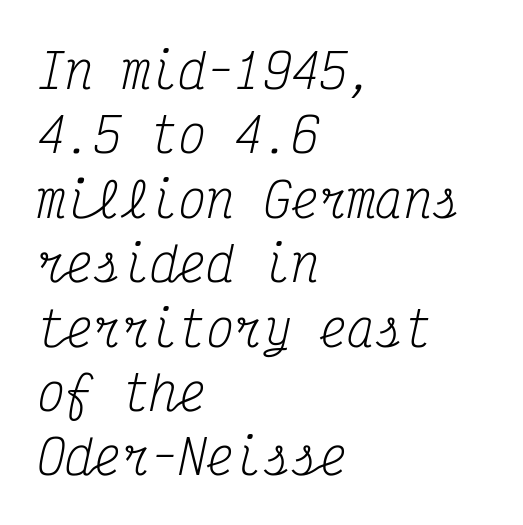
No extra ink here — the face is not bold. Regular leading. Nobody drew a line under any word here. The gaps between neighbouring characters are ordinary and unremarkable.
